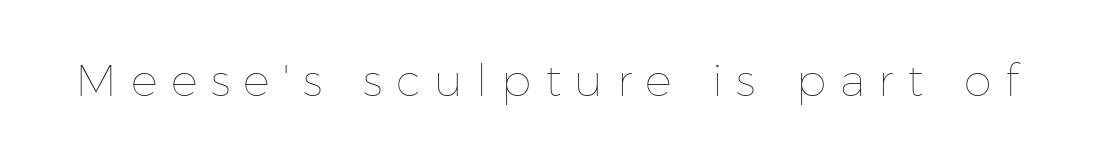
Every stem runs plumb, perpendicular to the baseline. Lines of text with bare space underneath. The rendering inserts visible extra space after every character. You could not count columns in this text — the font is proportionally spaced. The strokes carry an ordinary text weight at most.
